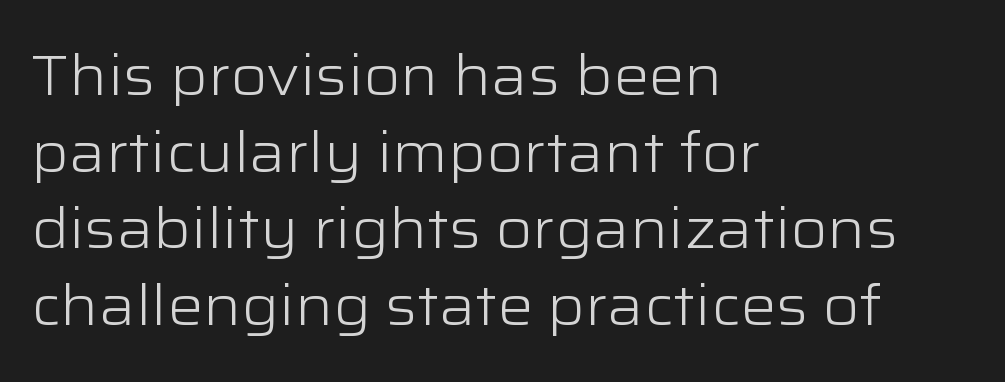
The typeface chosen for these lines omits serifs. Baseline-to-baseline distance is the conventional proportion of letter height. The gaps between neighbouring characters are ordinary and unremarkable. Honestly, there is no underline to notice here at all. Each letter keeps its own natural width here, so spacing adapts to shape.
